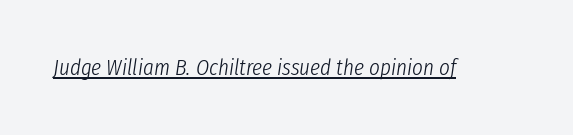
Q: Is the text bold? A: No.
Q: Is the text italic (slanted)? A: Yes, it leans right by about 8 degrees.
Q: Is the text underlined? A: Yes.
Q: Is the spacing between letters normal or unusually wide? A: Normal.
